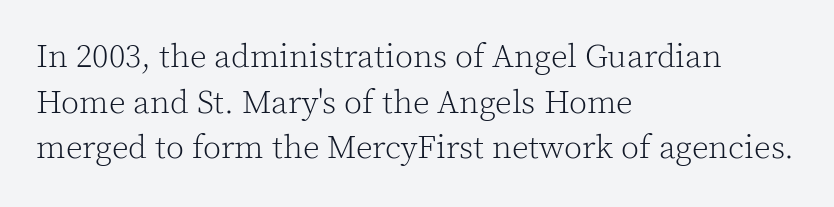
{"serif": "yes", "italic": "no", "bold": "no", "weight": "light", "width": "normal", "x_height": "medium", "monospaced": "no", "underline": "no", "align": "left", "line_spacing": "normal", "line_spacing_ratio": 1.38, "letter_spacing": "normal", "letter_spacing_em": 0.0, "glyph_px": 33}
